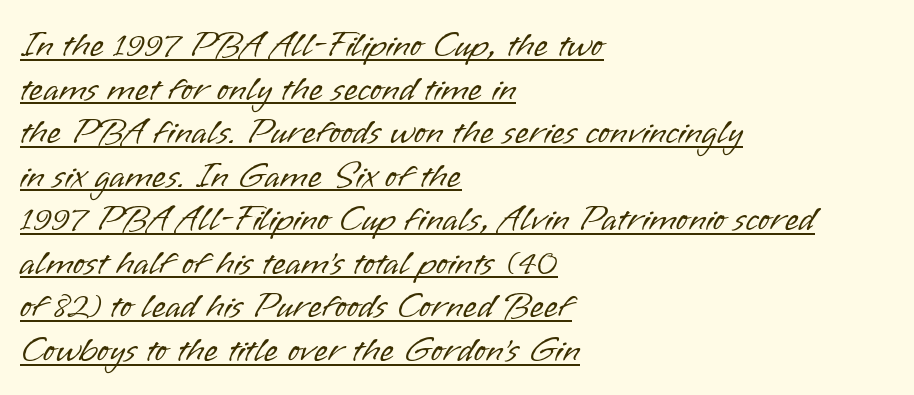
Q: Is the text bold? A: No.
Q: Is the text italic (slanted)? A: Yes.
Q: Is the typeface a serif or a sans-serif typeface? A: Sans-serif.
Q: Is the text underlined? A: Yes.
Q: How is the paragraph aligned? A: Left-aligned.
Q: Is the spacing between letters normal or unusually wide? A: Normal.
Q: Width (condensed, normal, or wide)? A: Normal.
Q: Stroke contrast? A: Low.
Q: x-height? A: Small.
Q: Monospaced? A: No.
